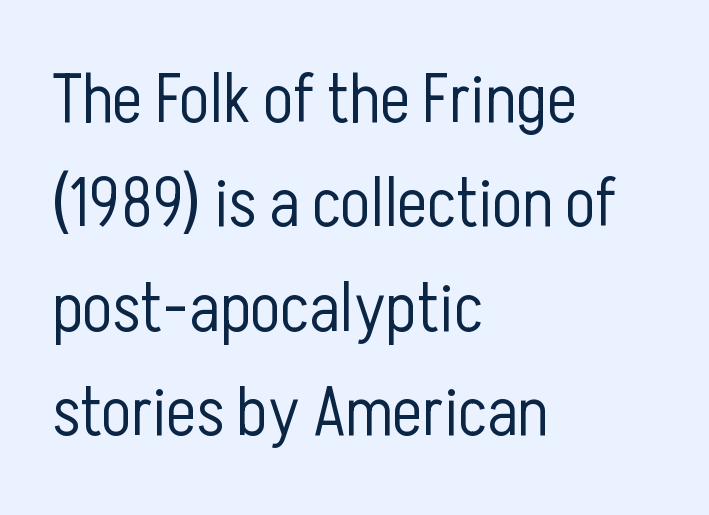
Do the letters lean? They stand straight. These lines stack with their left ends in a neat column. Check where the strokes stop: nothing finishes them off — pure sans. Weight class: somewhere from thin through regular. Reading down the column, the eye jumps a familiar distance to each next line.
